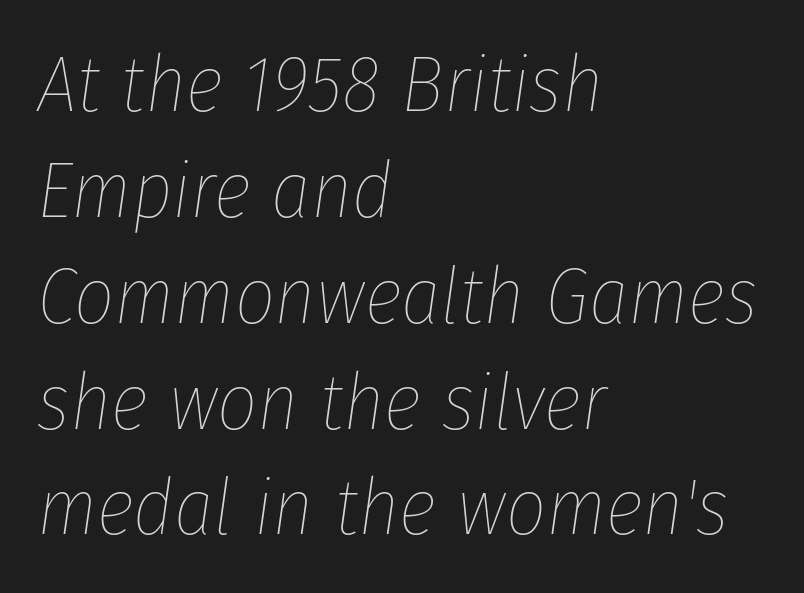
{"italic": "yes", "lean": "right", "slant_degrees": 8, "bold": "no", "weight": "thin", "width": "condensed", "stroke_contrast": "low", "x_height": "medium", "monospaced": "no", "underline": "no", "align": "left", "line_spacing": "normal", "line_spacing_ratio": 1.34, "letter_spacing": "normal", "letter_spacing_em": 0.0, "glyph_px": 79}
